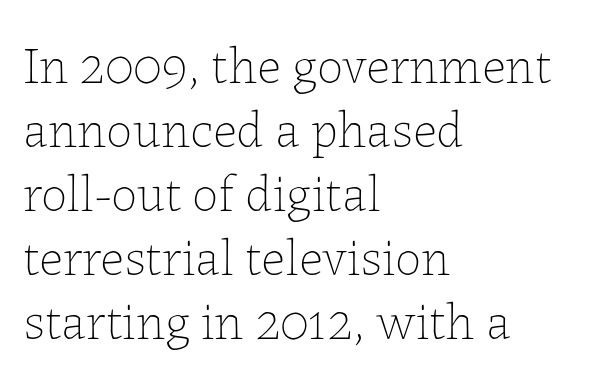
Vertical stems look standard width or narrower in stroke. Do the characters align in a grid? No, the font is proportional. Characters follow at the spacing the type designer built in. A typesetter would mark this as roman, not italic. These lines stack with their left ends in a neat column. Lines of text with bare space underneath.
